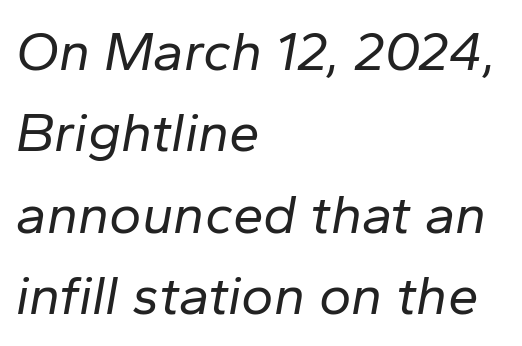
{"italic": "yes", "lean": "right", "slant_degrees": 10, "bold": "no", "weight": "regular", "width": "normal", "stroke_contrast": "low", "x_height": "medium", "monospaced": "no", "underline": "no", "align": "left", "line_spacing": "normal", "line_spacing_ratio": 1.48, "letter_spacing": "normal", "letter_spacing_em": 0.0, "glyph_px": 55}
